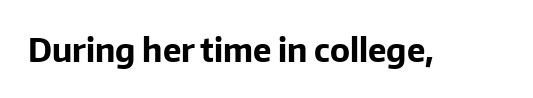
{"serif": "no", "italic": "no", "bold": "yes", "weight": "bold", "width": "normal", "stroke_contrast": "low", "x_height": "medium", "monospaced": "no", "underline": "no", "letter_spacing": "normal", "letter_spacing_em": 0.0, "glyph_px": 33}
